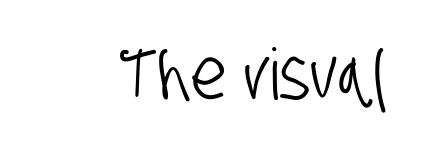
{"serif": "no", "width": "condensed", "stroke_contrast": "low", "x_height": "large", "monospaced": "no", "underline": "no", "letter_spacing": "normal", "letter_spacing_em": 0.0, "glyph_px": 71}
